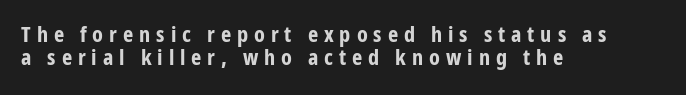
Q: Is the text bold? A: Yes.
Q: Is the text italic (slanted)? A: No, it is upright.
Q: Is the text underlined? A: No.
Q: How is the paragraph aligned? A: Left-aligned.
Q: Is the spacing between letters normal or unusually wide? A: Unusually wide.
Q: Is the spacing between lines tight, normal or loose? A: Tight.
